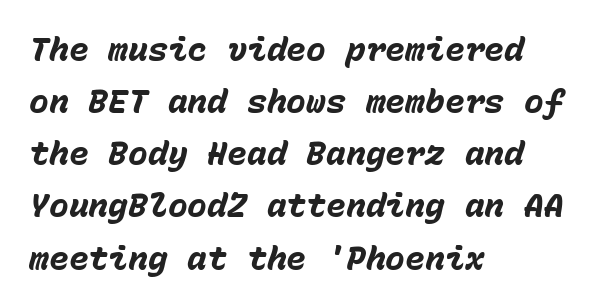
Q: Is the text bold? A: Yes.
Q: Is the text italic (slanted)? A: Yes, it leans right by about 15 degrees.
Q: Is the text underlined? A: No.
Q: How is the paragraph aligned? A: Left-aligned.
Q: Is the spacing between letters normal or unusually wide? A: Normal.
Q: Is the spacing between lines tight, normal or loose? A: Normal.
Q: Width (condensed, normal, or wide)? A: Normal.
Q: Stroke contrast? A: Low.
Q: x-height? A: Medium.
Q: Monospaced? A: Yes.
